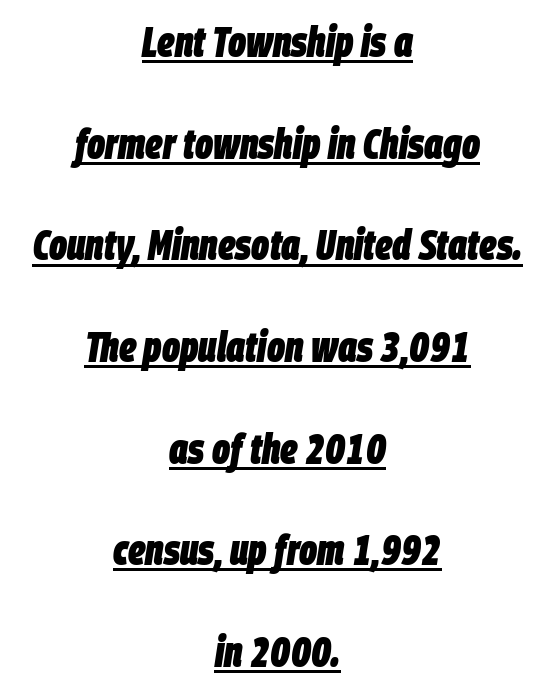
Q: Is the text bold? A: Yes.
Q: Is the text italic (slanted)? A: Yes, it leans right by about 9 degrees.
Q: Is the text underlined? A: Yes.
Q: How is the paragraph aligned? A: Centered.
Q: Is the spacing between letters normal or unusually wide? A: Normal.
Q: Is the spacing between lines tight, normal or loose? A: Loose.
Q: Width (condensed, normal, or wide)? A: Condensed.
Q: Stroke contrast? A: Low.
Q: x-height? A: Large.
Q: Monospaced? A: No.
